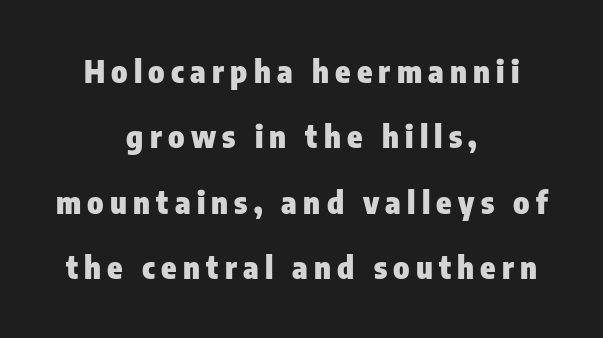
{"serif": "no", "italic": "no", "bold": "yes", "weight": "heavy", "width": "condensed", "stroke_contrast": "low", "x_height": "medium", "monospaced": "no", "underline": "no", "align": "center", "line_spacing": "loose", "line_spacing_ratio": 2.11, "letter_spacing": "wide", "letter_spacing_em": 0.2, "glyph_px": 31}
